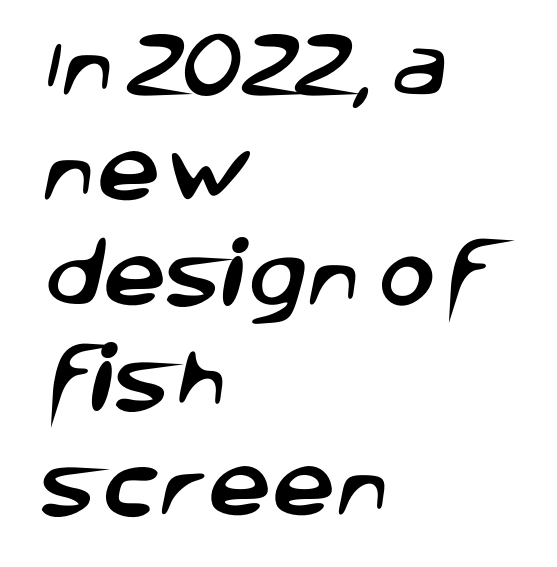
Q: Is the typeface a serif or a sans-serif typeface? A: Sans-serif.
Q: Is the text underlined? A: No.
Q: How is the paragraph aligned? A: Left-aligned.
Q: Is the spacing between letters normal or unusually wide? A: Normal.
Q: Is the spacing between lines tight, normal or loose? A: Normal.
Q: Width (condensed, normal, or wide)? A: Normal.
Q: Stroke contrast? A: Low.
Q: x-height? A: Large.
Q: Monospaced? A: No.
